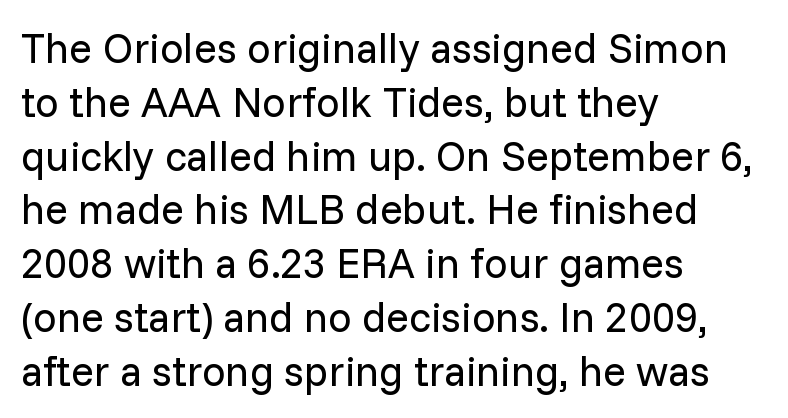
{"serif": "no", "italic": "no", "bold": "no", "weight": "regular", "width": "normal", "stroke_contrast": "low", "x_height": "medium", "monospaced": "no", "underline": "no", "align": "left", "line_spacing": "normal", "line_spacing_ratio": 1.28, "letter_spacing": "normal", "letter_spacing_em": 0.0, "glyph_px": 42}
